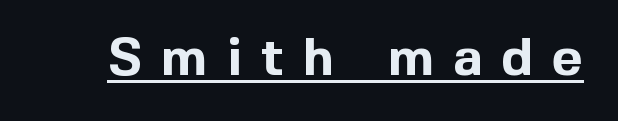
Q: Is the text bold? A: Yes.
Q: Is the text italic (slanted)? A: No, it is upright.
Q: Is the typeface a serif or a sans-serif typeface? A: Sans-serif.
Q: Is the text underlined? A: Yes.
Q: Is the spacing between letters normal or unusually wide? A: Unusually wide.
Q: Width (condensed, normal, or wide)? A: Normal.
Q: x-height? A: Medium.
Q: Monospaced? A: No.
